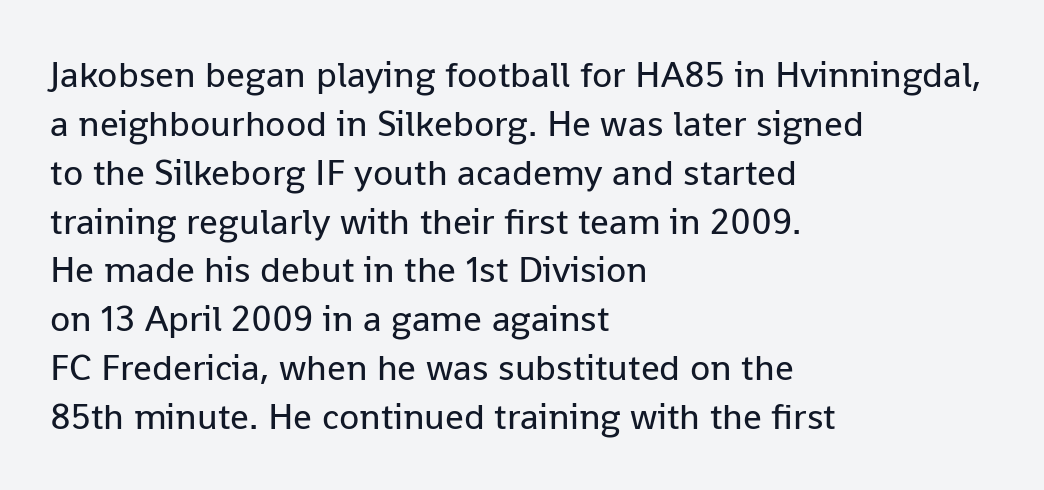
{"serif": "no", "italic": "no", "bold": "no", "weight": "regular", "width": "normal", "stroke_contrast": "low", "x_height": "medium", "monospaced": "no", "underline": "no", "align": "left", "line_spacing": "normal", "line_spacing_ratio": 1.32, "letter_spacing": "normal", "letter_spacing_em": 0.0, "glyph_px": 37}
